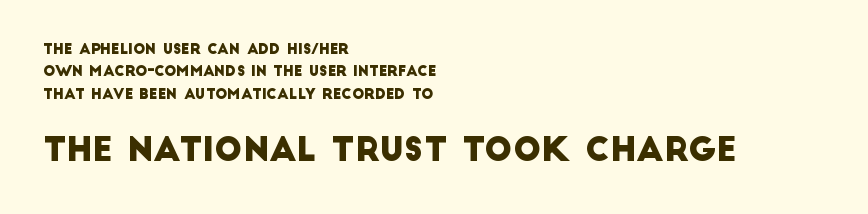
The image shows 33 px sans-serif type; set left-aligned, normal line spacing (1.59x), normal letter spacing, not underlined; the second (bottom) block is 2.36x larger; low stroke contrast and a large x-height.
